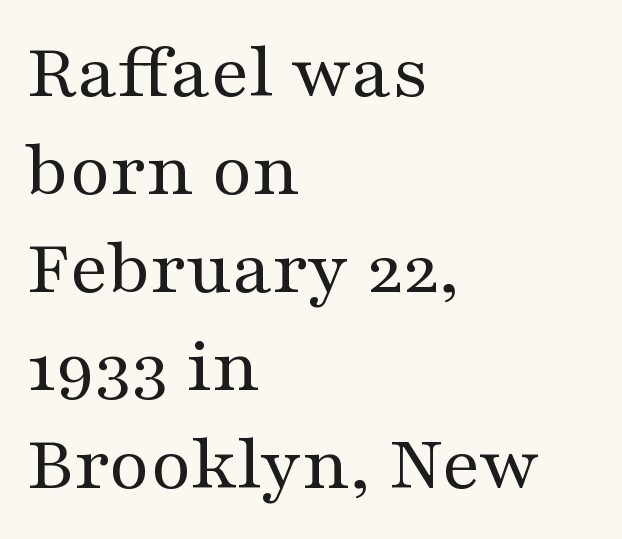
Q: Is the text bold? A: No.
Q: Is the text italic (slanted)? A: No, it is upright.
Q: Is the typeface a serif or a sans-serif typeface? A: Serif.
Q: Is the text underlined? A: No.
Q: How is the paragraph aligned? A: Left-aligned.
Q: Is the spacing between letters normal or unusually wide? A: Normal.
Q: Width (condensed, normal, or wide)? A: Wide.
Q: Stroke contrast? A: Medium.
Q: x-height? A: Medium.
Q: Monospaced? A: No.
